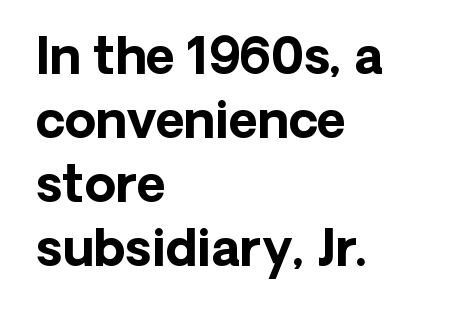
Q: Is the text bold? A: Yes.
Q: Is the text italic (slanted)? A: No, it is upright.
Q: Is the typeface a serif or a sans-serif typeface? A: Sans-serif.
Q: Is the text underlined? A: No.
Q: How is the paragraph aligned? A: Left-aligned.
Q: Is the spacing between letters normal or unusually wide? A: Normal.
Q: Is the spacing between lines tight, normal or loose? A: Normal.
Q: Width (condensed, normal, or wide)? A: Normal.
Q: Stroke contrast? A: Low.
Q: x-height? A: Medium.
Q: Monospaced? A: No.
